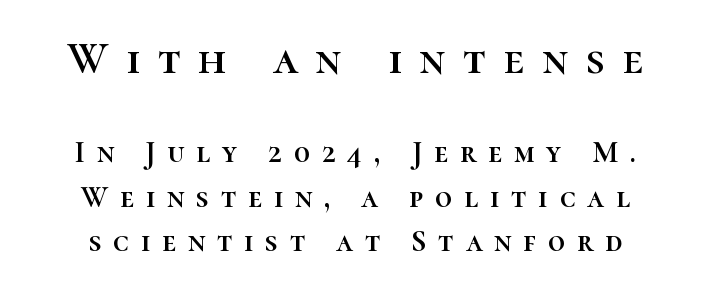
Q: Is the text italic (slanted)? A: No, it is upright.
Q: Is the text underlined? A: No.
Q: How is the paragraph aligned? A: Centered.
Q: Is the spacing between letters normal or unusually wide? A: Unusually wide.
Q: Is the spacing between lines tight, normal or loose? A: Normal.
Q: Which block of text is set in a larger size, the first (top) or the second (bottom)? A: The first (top) one.
Q: Width (condensed, normal, or wide)? A: Normal.
Q: Stroke contrast? A: High.
Q: x-height? A: Medium.
Q: Monospaced? A: No.
